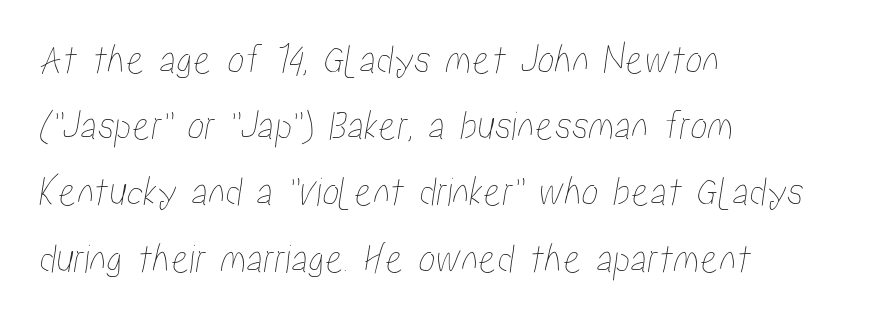
The image shows 43 px condensed type; set left-aligned, normal line spacing (1.54x), normal letter spacing, not underlined; low stroke contrast and a medium x-height.
